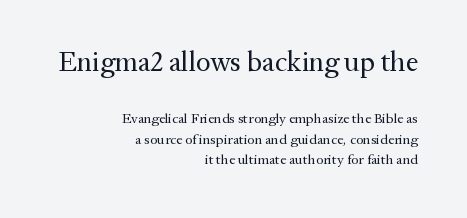
The image shows 28 px regular-weight serif type, upright; set right-aligned, normal line spacing (1.46x), normal letter spacing, not underlined; the first (top) block is 2.0x larger; medium stroke contrast and a medium x-height.
